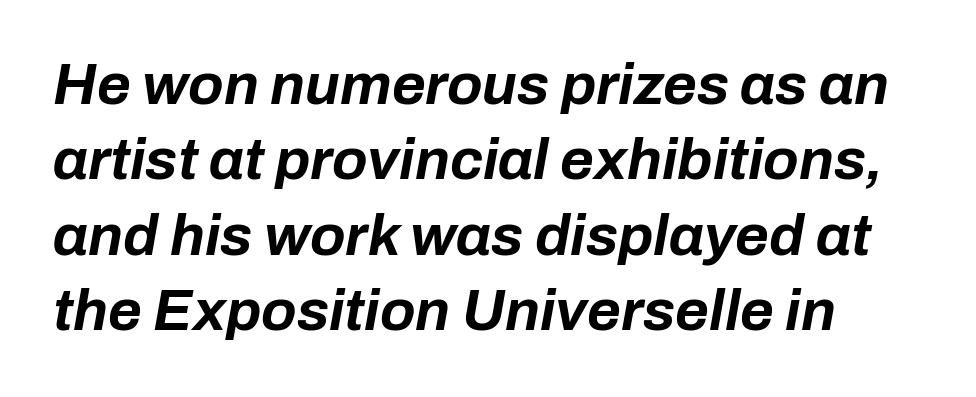
Italic? Definitely — the glyphs are oblique. These lines are rendered in a variable-pitch font. Casual observation: everything's shoved over to the left. As a designer I'd log this as weight 700, bold.
